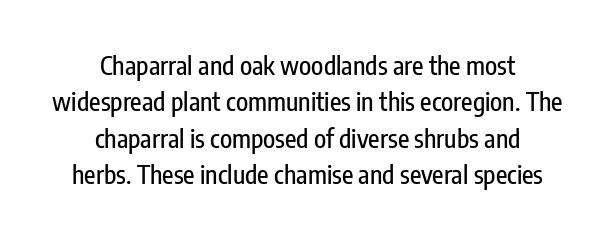
Q: Is the text italic (slanted)? A: No, it is upright.
Q: Is the text underlined? A: No.
Q: How is the paragraph aligned? A: Centered.
Q: Is the spacing between letters normal or unusually wide? A: Normal.
Q: Is the spacing between lines tight, normal or loose? A: Normal.
